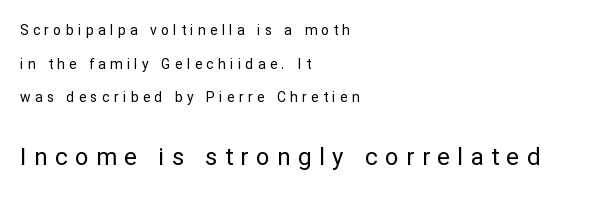
The image shows 24 px text type, upright; set left-aligned, loose line spacing (2.4x), unusually wide letter spacing (+0.31 em), not underlined; the second (bottom) block is 1.71x larger.
